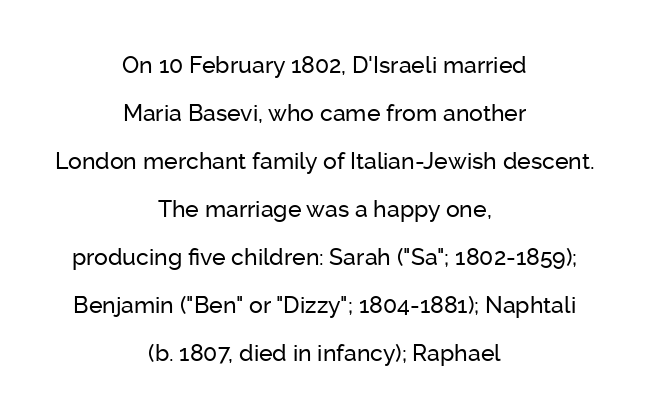
Q: Is the text italic (slanted)? A: No, it is upright.
Q: Is the text underlined? A: No.
Q: How is the paragraph aligned? A: Centered.
Q: Is the spacing between letters normal or unusually wide? A: Normal.
Q: Is the spacing between lines tight, normal or loose? A: Loose.
